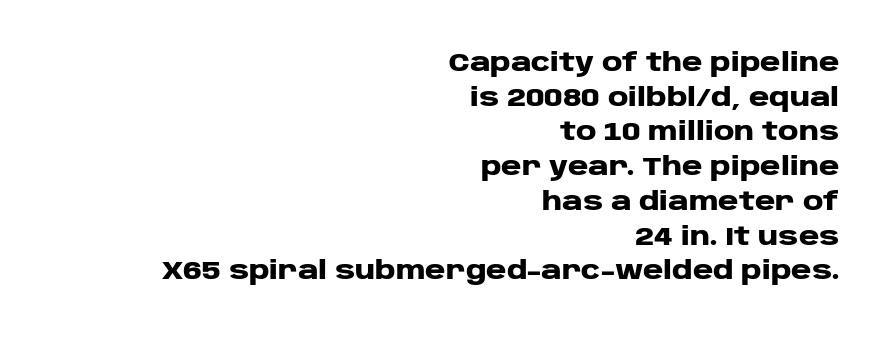
I'd describe the lettering as bold — thick and assertive. Style check: upright. Typeset ragged left — the right edge is the straight one. This sample keeps an unexceptional amount of space between lines.
